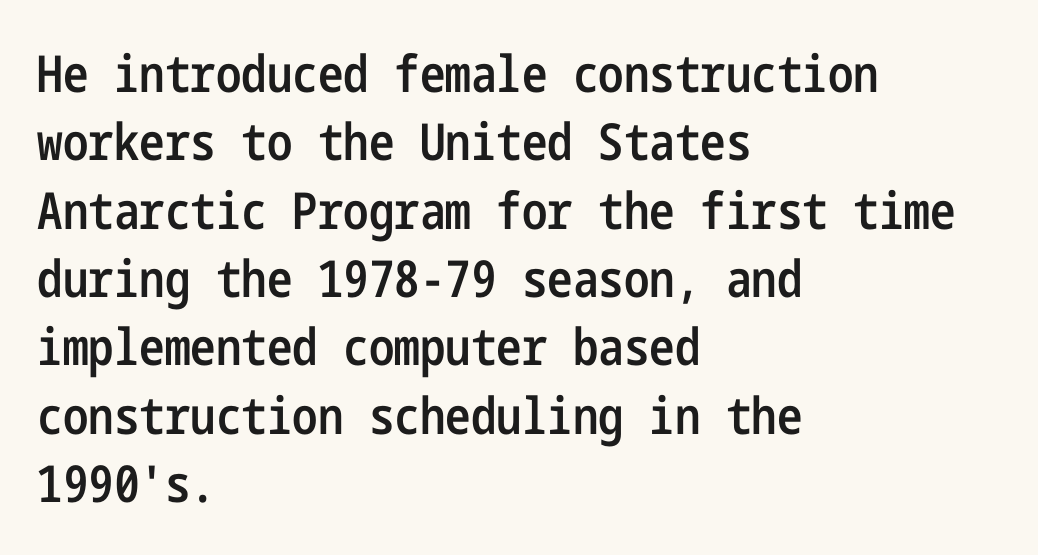
{"serif": "no", "italic": "no", "bold": "semi", "weight": "semibold", "width": "condensed", "stroke_contrast": "low", "x_height": "medium", "underline": "no", "align": "left", "line_spacing": "normal", "line_spacing_ratio": 1.34, "letter_spacing": "normal", "letter_spacing_em": 0.0, "glyph_px": 51}
